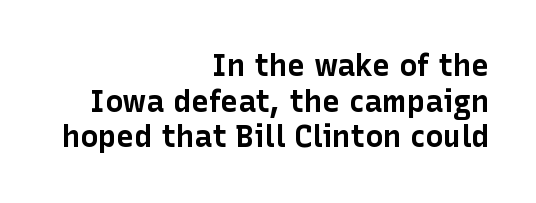
The image shows 30 px bold sans-serif type, upright; set right-aligned, line spacing 1.19x, normal letter spacing, not underlined; low stroke contrast and a medium x-height.
